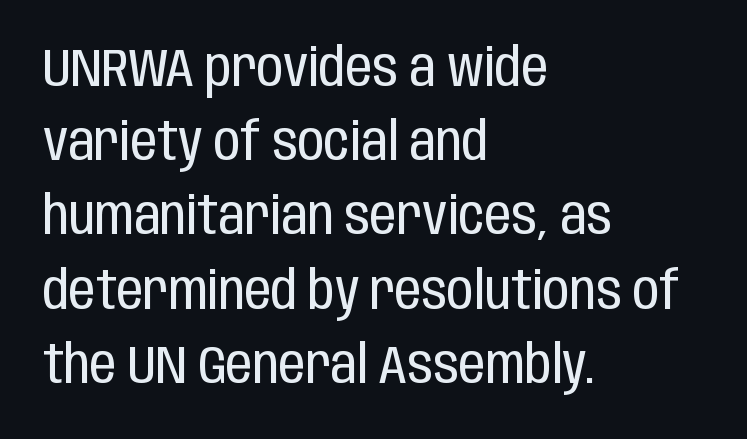
The image shows 53 px regular-weight, condensed sans-serif type, upright; set left-aligned, normal line spacing (1.4x), normal letter spacing, not underlined; low stroke contrast and a large x-height.
